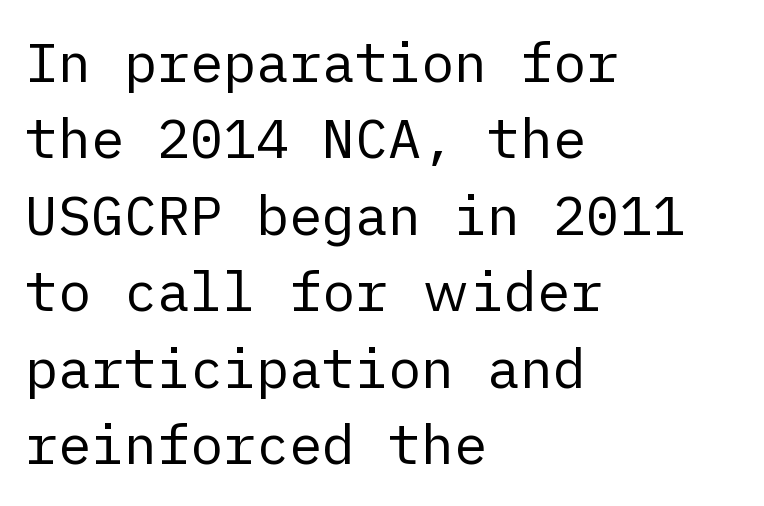
The image shows 55 px regular-weight sans-serif type, upright; set left-aligned, normal line spacing (1.39x), normal letter spacing, not underlined; low stroke contrast and a medium x-height.
